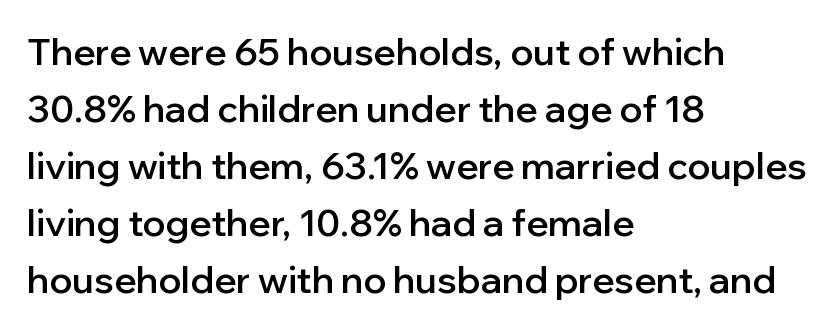
Is there any slant? The stems are plumb. If you drew a ruler down the left edge, every line would touch it. I'd call this a sans setting — the letters go barefoot. The glyphs are unaccompanied by any horizontal stroke below them. Notice how descenders clear the ascenders below comfortably — that's standard leading. The font is running at a semibold setting, under full bold.
